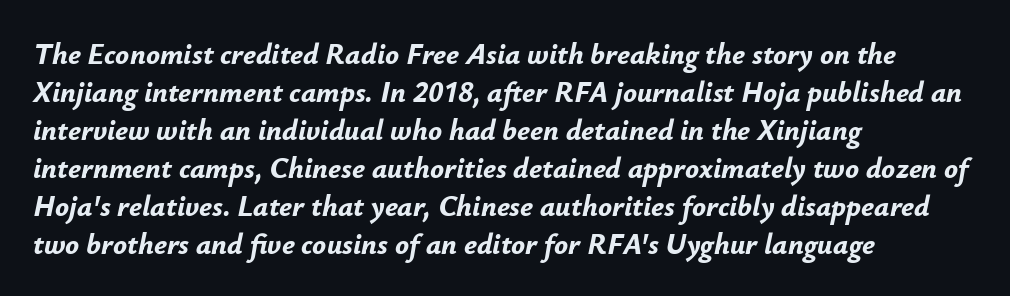
The image shows 29 px bold type, italic (leaning right); set left-aligned, normal line spacing (1.31x), normal letter spacing, not underlined; low stroke contrast and a small x-height.
